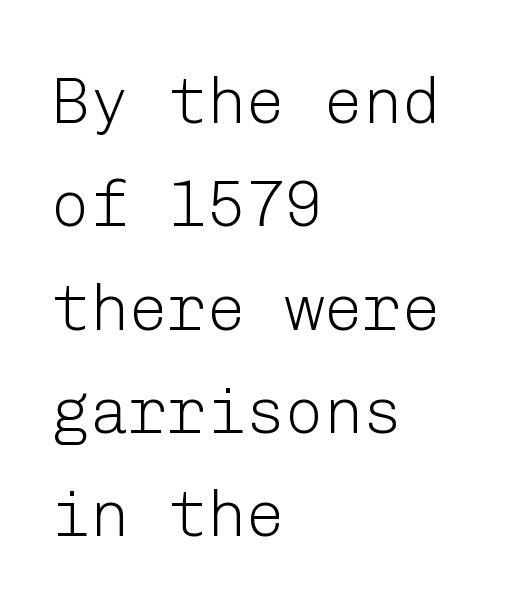
No extra ink here — the face is not bold. The type is set solid horizontally, with unmodified tracking. The vertical gap from one line to the next is medium. These lines are set flush left with a ragged right edge.
